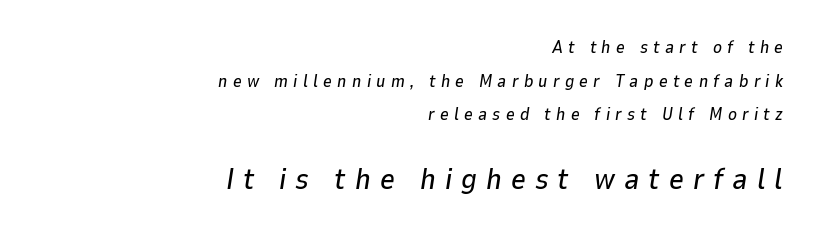
Descenders are the only things crossing below the line. A great deal of white space separates one row of letters from the next. Characters follow at a spacing far wider than the type designer built in. Posture: slanted.
